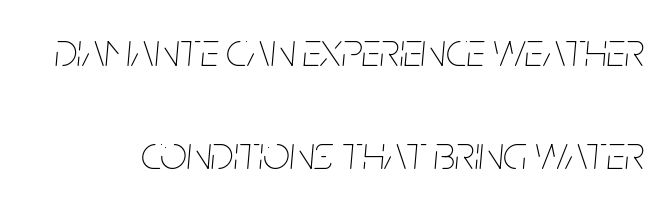
The image shows 47 px thin, condensed type, italic (leaning right); set loose line spacing (2.19x), normal letter spacing, not underlined; low stroke contrast and a large x-height.
